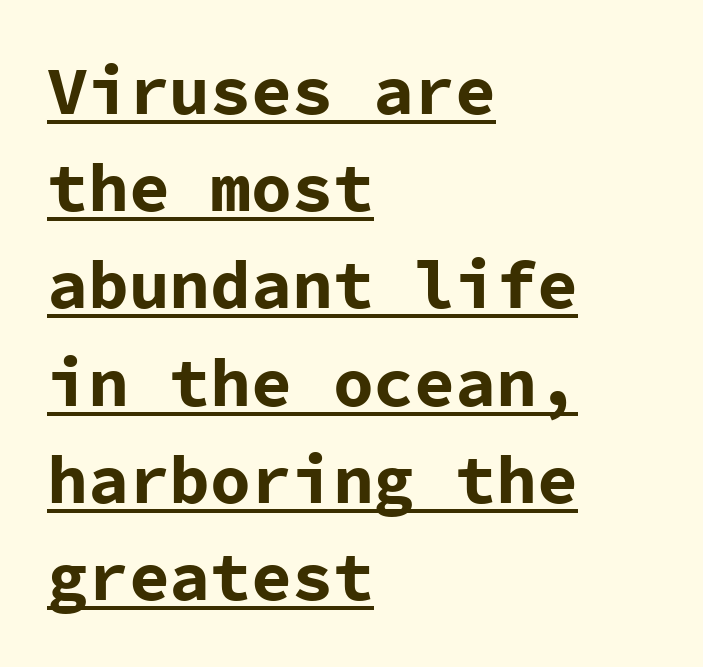
The compositor pushed each line to the left boundary. The typeface chosen for these lines omits serifs. How heavy is the stroke? Heavy — this is a bold. Here the designer chose a console-style face with uniform glyph widths.
